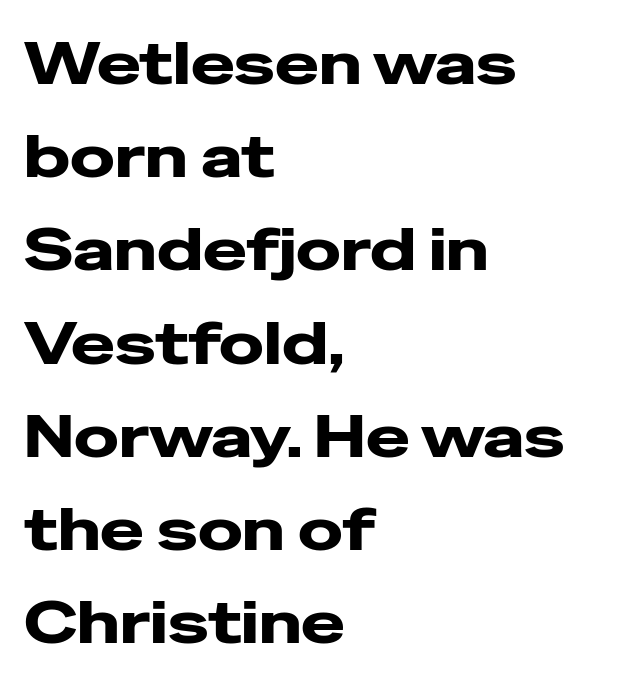
Every stem runs plumb, perpendicular to the baseline. Anything drawn beneath the words? Only blank space. A typesetter would call this proportional, since set widths differ per character. The rendering keeps characters at their native spacing. What kind of face is this? One without serifs — a sans. Compared with typical paragraphs, the rows here are spaced about the same.
